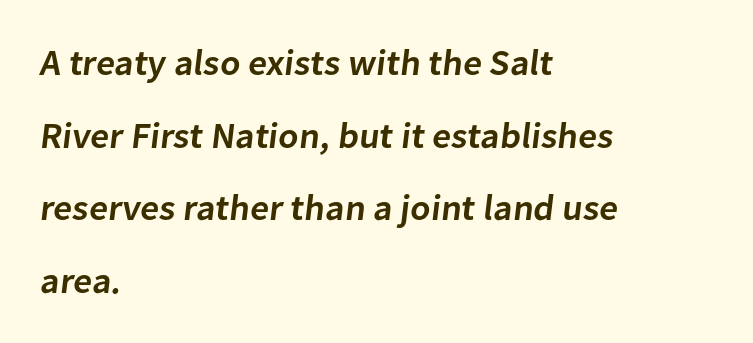
To sum up the face: it is a sans, with no serifs. Spacing verdict: proportional, widths tailored to each character. Horizontal alignment here is leftward, the default for most running prose. The glyphs have the mass of a demibold cut, below bold. Just letters on the line, the space beneath them empty. The space between consecutive lines is lavish.
